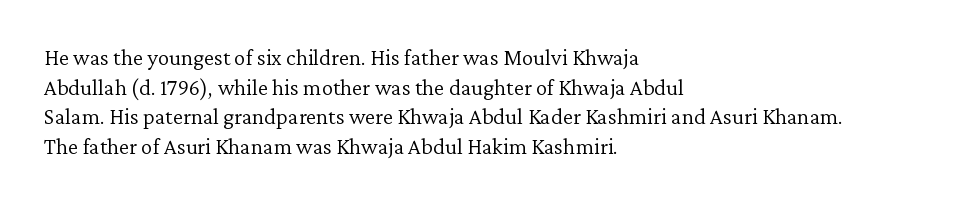
The lines sit at an ordinary, default distance from one another. The rag falls on the right side of this text block. The characters are drawn with everyday or finer stroke widths. Descender tails drop into unmarked territory.
